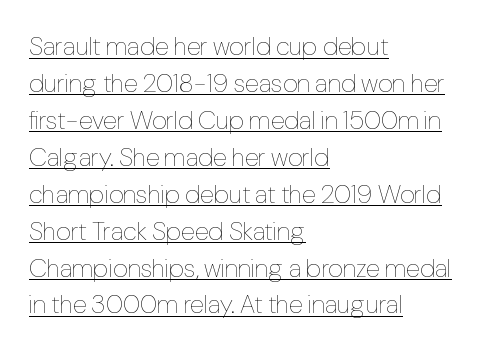
Q: Is the text bold? A: No.
Q: Is the text italic (slanted)? A: No, it is upright.
Q: Is the text underlined? A: Yes.
Q: How is the paragraph aligned? A: Left-aligned.
Q: Is the spacing between letters normal or unusually wide? A: Normal.
Q: Is the spacing between lines tight, normal or loose? A: Normal.
